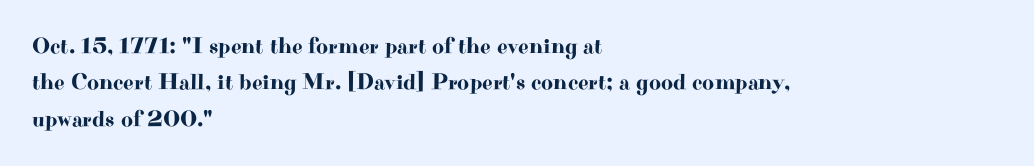
The image shows 23 px text type, upright; set left-aligned, normal line spacing (1.58x), normal letter spacing, not underlined.
